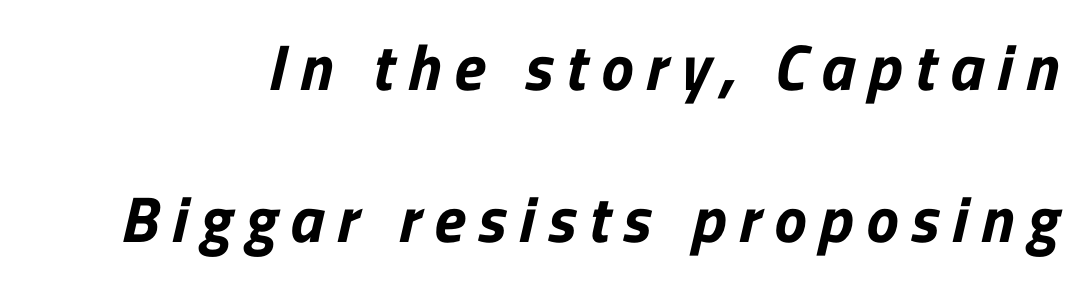
The leading is generous, giving the passage an open texture. Here the designer chose a conventional face with non-uniform glyph widths. Clear beneath every line of the passage. Each word looks stretched out because of the extra space between its letters. Grotesque or geometric, the face here clearly has no serifs.
